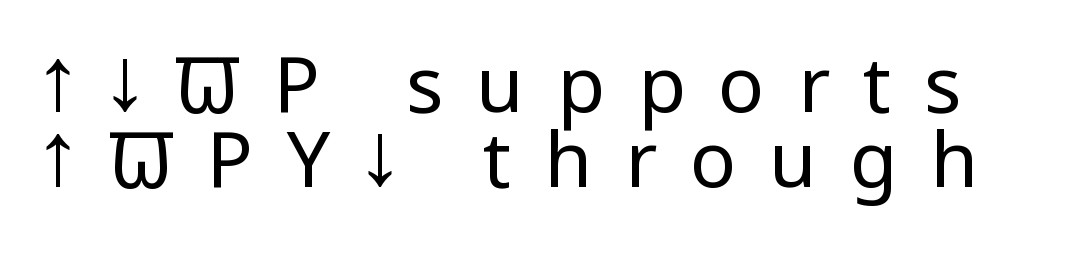
{"serif": "no", "italic": "no", "bold": "no", "weight": "regular", "width": "condensed", "stroke_contrast": "low", "x_height": "large", "monospaced": "no", "underline": "no", "line_spacing": "tight", "line_spacing_ratio": 0.98, "letter_spacing": "wide", "letter_spacing_em": 0.43, "glyph_px": 77}
